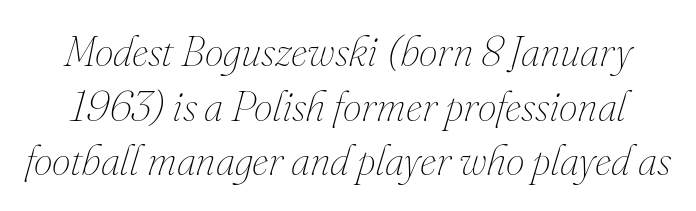
{"italic": "yes", "lean": "right", "slant_degrees": 16, "bold": "no", "weight": "thin", "width": "normal", "stroke_contrast": "medium", "x_height": "small", "monospaced": "no", "underline": "no", "line_spacing": "normal", "line_spacing_ratio": 1.3, "letter_spacing": "normal", "letter_spacing_em": 0.0, "glyph_px": 42}
